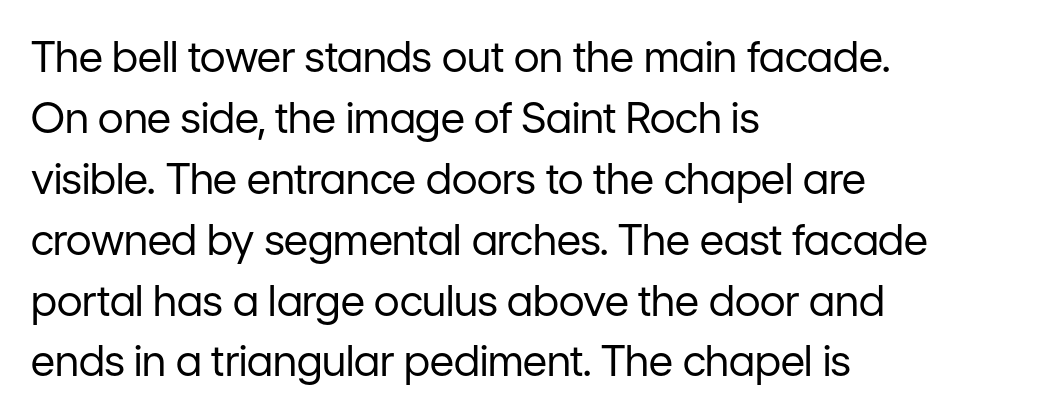
Q: Is the text bold? A: No.
Q: Is the text italic (slanted)? A: No, it is upright.
Q: Is the typeface a serif or a sans-serif typeface? A: Sans-serif.
Q: Is the text underlined? A: No.
Q: How is the paragraph aligned? A: Left-aligned.
Q: Is the spacing between letters normal or unusually wide? A: Normal.
Q: Is the spacing between lines tight, normal or loose? A: Normal.
Q: Width (condensed, normal, or wide)? A: Normal.
Q: Stroke contrast? A: Low.
Q: x-height? A: Medium.
Q: Monospaced? A: No.
